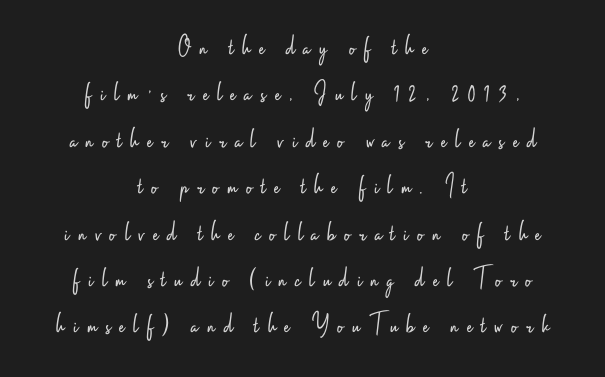
Heaviness? Minimal to ordinary, like unemphasized prose. Character widths vary here, with narrow letters taking less room than wide ones. The leading is moderate, giving the passage an even texture. How are the letters spaced? Widely, with obvious added tracking. The designer went with a sans here, leaving each stem footless. The paragraph has two soft edges and a firm central axis.
